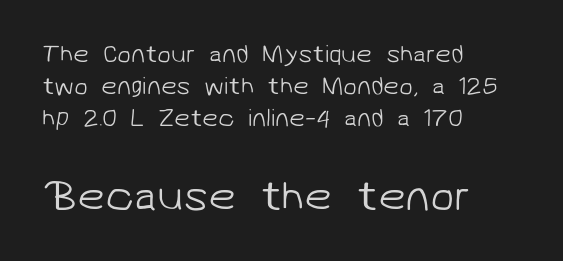
The image shows 44 px light sans-serif type; set left-aligned, normal line spacing (1.29x), normal letter spacing, not underlined; the second (bottom) block is 1.76x larger; low stroke contrast and a medium x-height.
